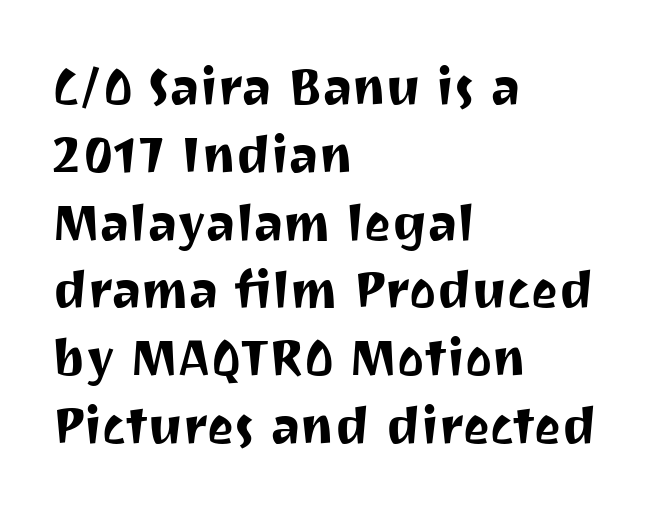
{"serif": "no", "italic": "no", "width": "normal", "stroke_contrast": "medium", "x_height": "medium", "monospaced": "no", "underline": "no", "align": "left", "line_spacing": "normal", "line_spacing_ratio": 1.33, "letter_spacing": "normal", "letter_spacing_em": 0.0, "glyph_px": 51}
